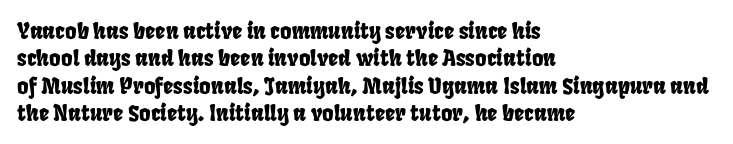
Which margin do the lines hug? The left one — the right edge is uneven. The space directly below the letters is spotless. Spacing between characters is what you'd get straight out of the box.
